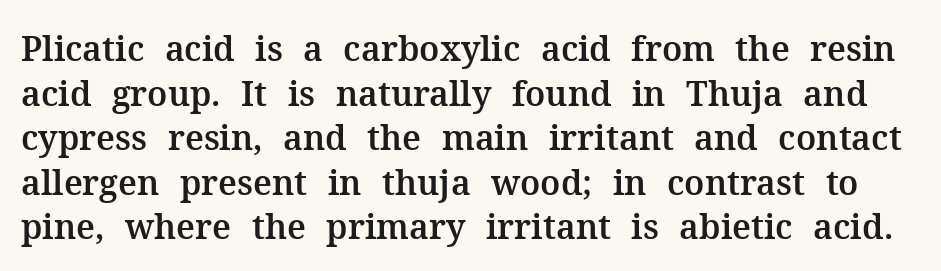
Q: Is the text italic (slanted)? A: No, it is upright.
Q: Is the typeface a serif or a sans-serif typeface? A: Serif.
Q: Is the text underlined? A: No.
Q: Is the spacing between letters normal or unusually wide? A: Normal.
Q: Is the spacing between lines tight, normal or loose? A: Normal.
Q: Width (condensed, normal, or wide)? A: Normal.
Q: Stroke contrast? A: Medium.
Q: x-height? A: Medium.
Q: Monospaced? A: No.
